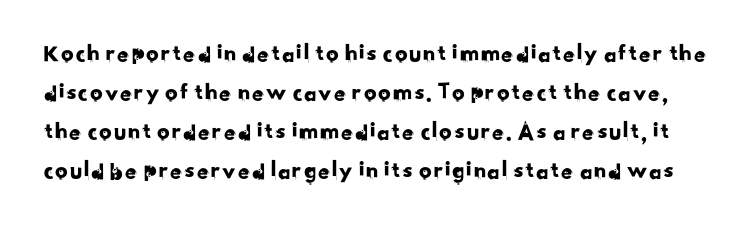
The image shows 25 px text type; set normal line spacing (1.56x), normal letter spacing, not underlined.
